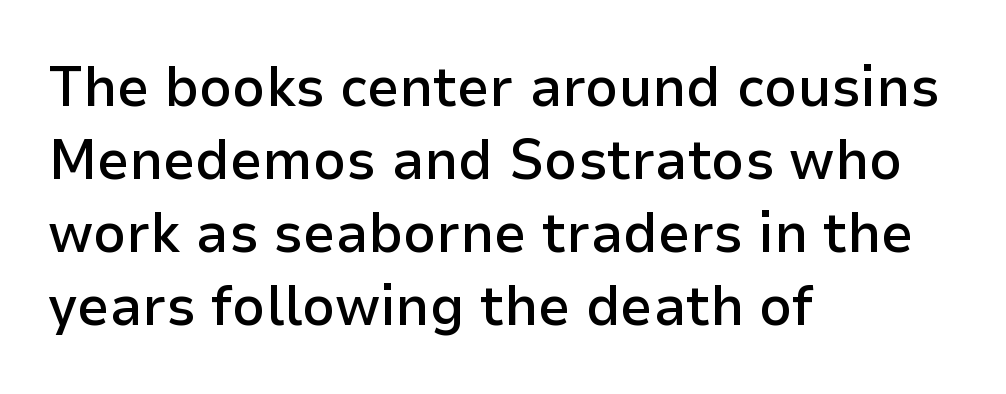
{"serif": "no", "italic": "no", "bold": "semi", "weight": "semibold", "width": "normal", "stroke_contrast": "low", "x_height": "medium", "monospaced": "no", "underline": "no", "align": "left", "line_spacing": "normal", "line_spacing_ratio": 1.28, "letter_spacing": "normal", "letter_spacing_em": 0.0, "glyph_px": 57}
